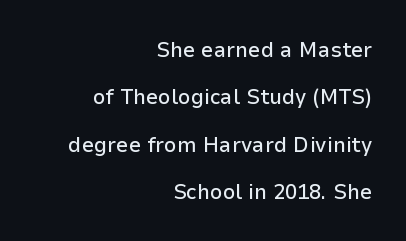
Q: Is the text italic (slanted)? A: No, it is upright.
Q: Is the text underlined? A: No.
Q: How is the paragraph aligned? A: Right-aligned.
Q: Is the spacing between letters normal or unusually wide? A: Normal.
Q: Is the spacing between lines tight, normal or loose? A: Loose.
